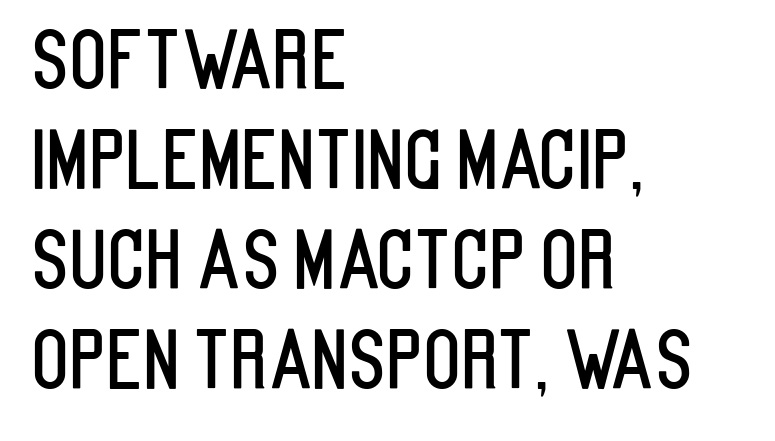
{"serif": "no", "italic": "no", "width": "condensed", "stroke_contrast": "low", "x_height": "large", "monospaced": "no", "underline": "no", "align": "left", "line_spacing": "normal", "line_spacing_ratio": 1.28, "letter_spacing": "normal", "letter_spacing_em": 0.0, "glyph_px": 78}
